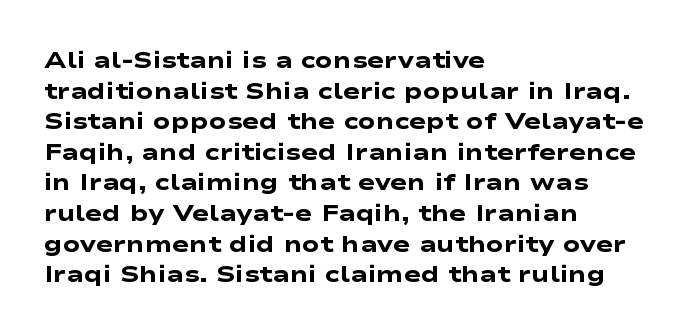
The image shows 23 px bold type; set left-aligned, normal line spacing (1.33x), normal letter spacing, not underlined.
